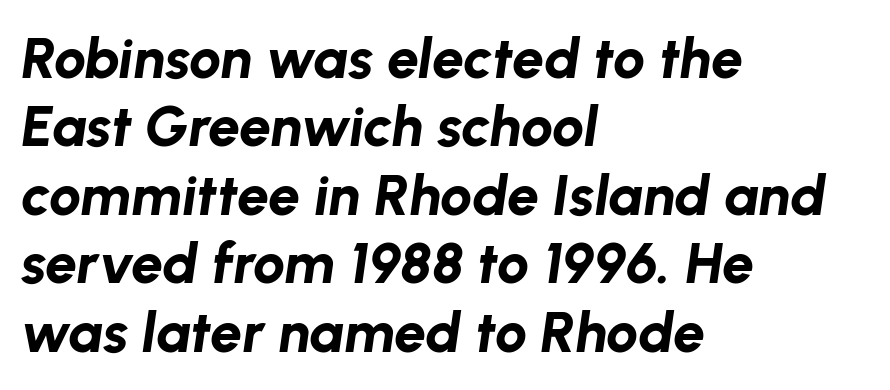
The rendering applies a slant to the glyphs. Between one letter and the next there's only the usual sliver of space. Do the characters align in a grid? No, the font is proportional. The letters are bold, with thick, heavy strokes.
